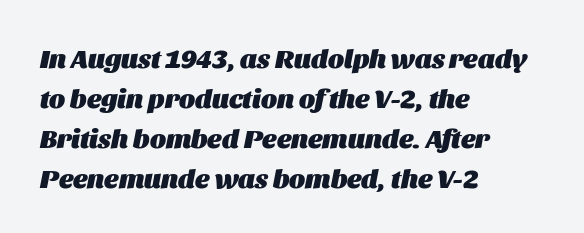
{"italic": "yes", "lean": "right", "slant_degrees": 11, "bold": "yes", "underline": "no", "align": "left", "line_spacing": "normal", "line_spacing_ratio": 1.48, "letter_spacing": "normal", "letter_spacing_em": 0.0, "glyph_px": 27}
